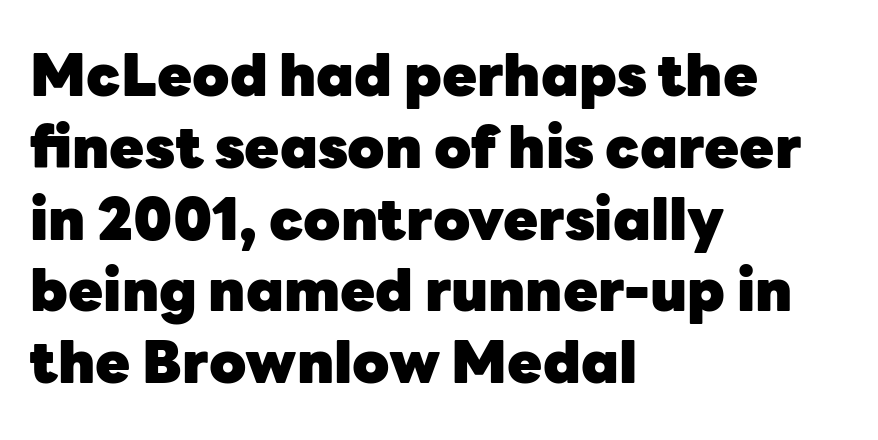
Designer's note — italics off, roman on. The passage is arranged the way most books set body copy — flush left. Horizontal bands of white between lines are of average thickness. This rendering features lettering with no underline. The glyphs in this specimen are sans serif. The rendering keeps characters at their native spacing.
